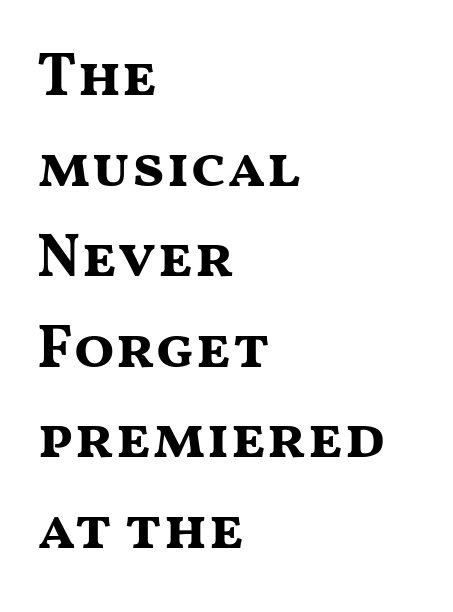
The image shows 60 px bold, wide sans-serif type, upright; set left-aligned, normal line spacing (1.51x), normal letter spacing, not underlined; medium stroke contrast and a medium x-height.
